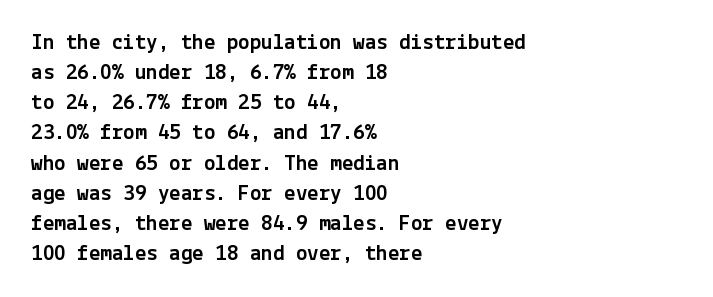
Q: Is the text italic (slanted)? A: No, it is upright.
Q: Is the text underlined? A: No.
Q: How is the paragraph aligned? A: Left-aligned.
Q: Is the spacing between letters normal or unusually wide? A: Normal.
Q: Is the spacing between lines tight, normal or loose? A: Normal.
